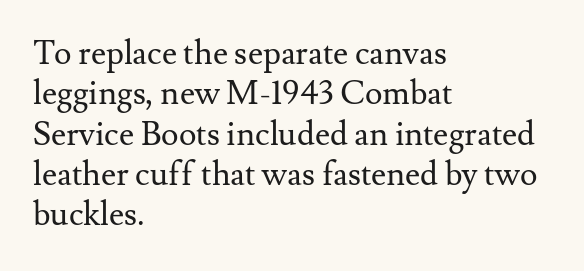
{"serif": "yes", "italic": "no", "bold": "no", "weight": "regular", "width": "normal", "stroke_contrast": "medium", "x_height": "small", "monospaced": "no", "underline": "no", "align": "left", "line_spacing_ratio": 1.22, "letter_spacing": "normal", "letter_spacing_em": 0.0, "glyph_px": 33}
